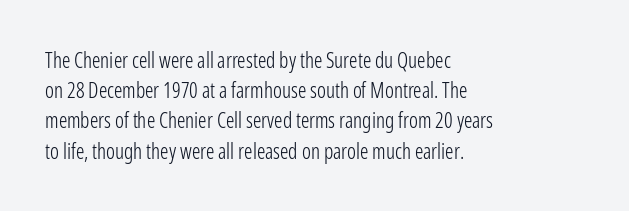
{"italic": "no", "bold": "no", "underline": "no", "align": "left", "line_spacing": "normal", "line_spacing_ratio": 1.44, "letter_spacing": "normal", "letter_spacing_em": 0.0, "glyph_px": 21}
